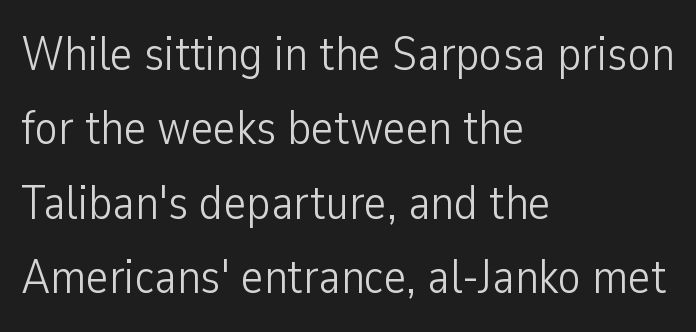
No letter is thick-stroked: the sample isn't bold. Each line starts at the same left margin while the right side varies. Regular leading. This sample uses plain, unmodified letter spacing. The passage shown is typed in a proportional face where columns would drift. Each letter's strokes conclude bluntly, with no projecting serifs.
